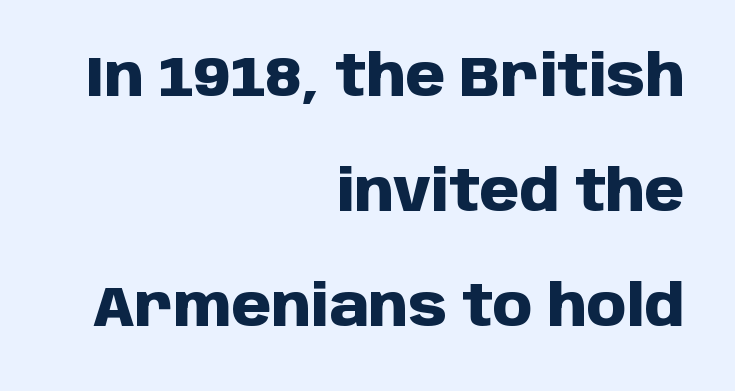
The image shows 57 px heavy sans-serif type, upright; set right-aligned, loose line spacing (2.02x), normal letter spacing, not underlined; low stroke contrast and a large x-height.
